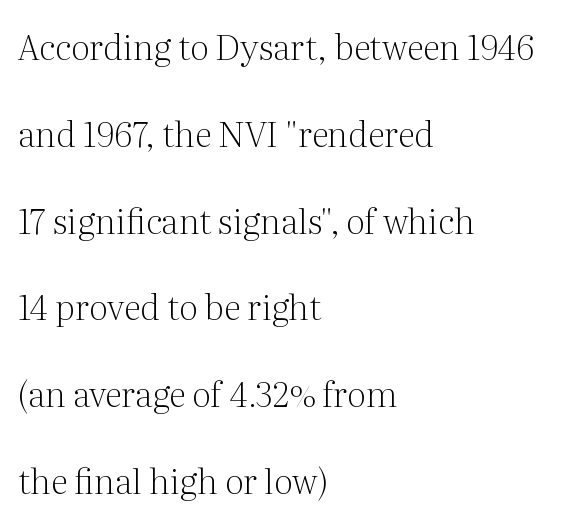
Heft: none added — not bold. Character widths vary here, with narrow letters taking less room than wide ones. The rag falls on the right side of this text block. The block of text is sparse from top to bottom, with ample space between rows. Honestly, the letter spacing is just normal — you wouldn't notice it.
